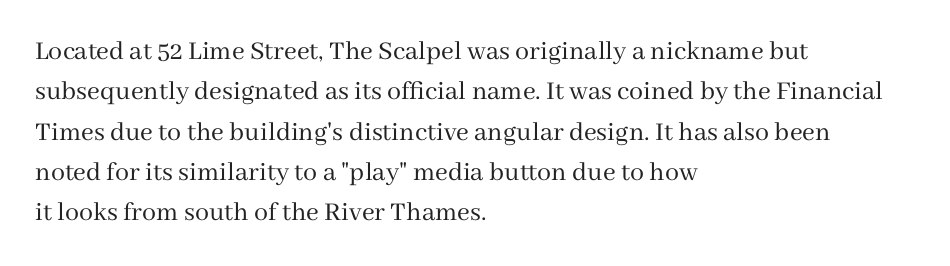
Q: Is the text bold? A: No.
Q: Is the text italic (slanted)? A: No, it is upright.
Q: Is the typeface a serif or a sans-serif typeface? A: Serif.
Q: Is the text underlined? A: No.
Q: How is the paragraph aligned? A: Left-aligned.
Q: Is the spacing between letters normal or unusually wide? A: Normal.
Q: Is the spacing between lines tight, normal or loose? A: Normal.
Q: Width (condensed, normal, or wide)? A: Normal.
Q: Stroke contrast? A: Medium.
Q: x-height? A: Medium.
Q: Monospaced? A: No.
